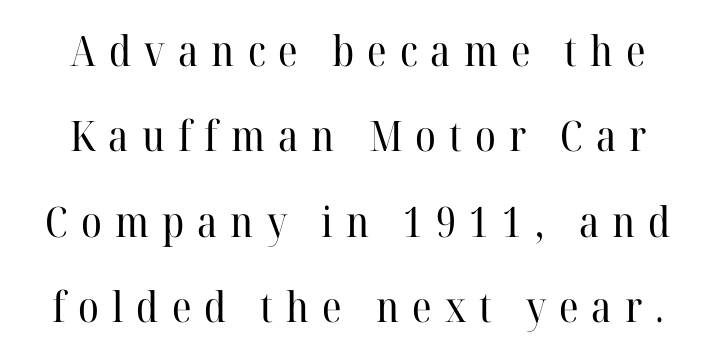
The image shows 42 px regular-weight serif type, upright; set loose line spacing (2.03x), unusually wide letter spacing (+0.31 em), not underlined; high stroke contrast and a medium x-height.
